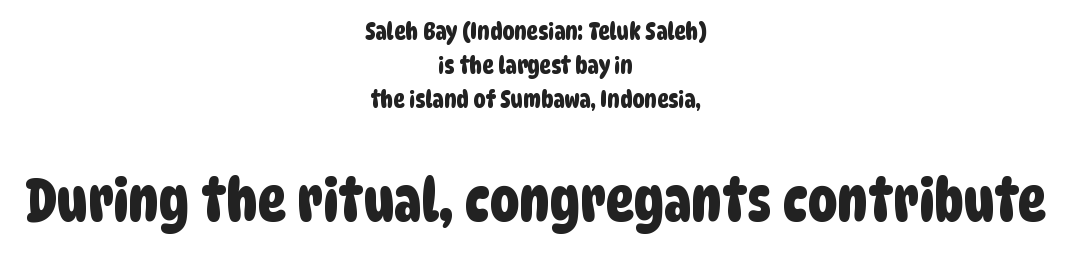
The block of text has a typical density, with ordinary space between rows. Horizontally, the lines are justified to the midpoint only. Students, note that the glyphs here touch the page at normal intervals. The glyphs are unaccompanied by any horizontal stroke below them.
